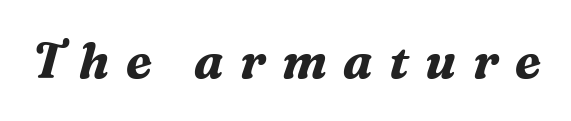
Check under the words: just untouched page. The rendering inserts visible extra space after every character. Serif or sans? Serif — the stroke terminals have little feet. Is the type slanted? Yes — the strokes lean at a clear angle. A typesetter would call this proportional, since set widths differ per character.
